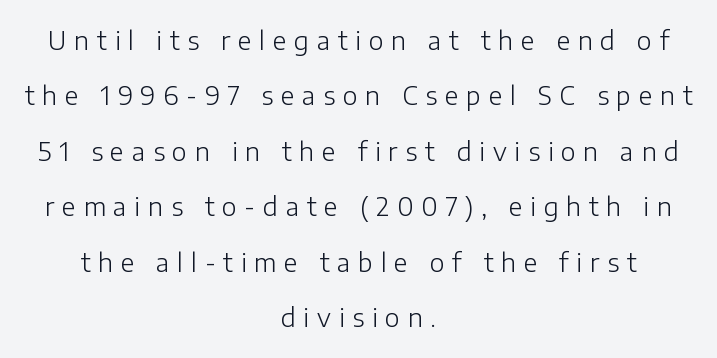
The image shows 25 px text type, upright; set centered, loose line spacing (2.22x), unusually wide letter spacing (+0.31 em), not underlined.
